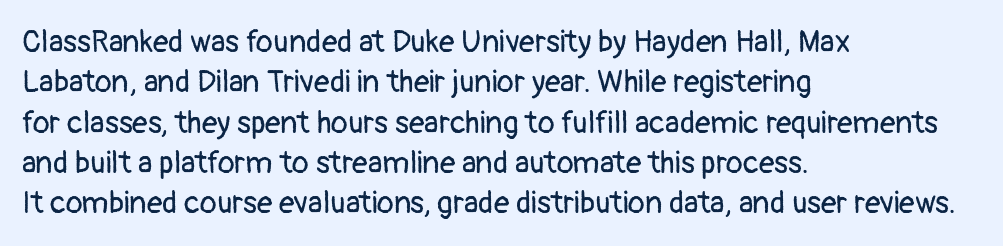
Descender tails drop into unmarked territory. Is the block centered? No — it sits flush against the left margin. You can tell it's not italic because the verticals are truly vertical. Do the characters align in a grid? No, the font is proportional.
